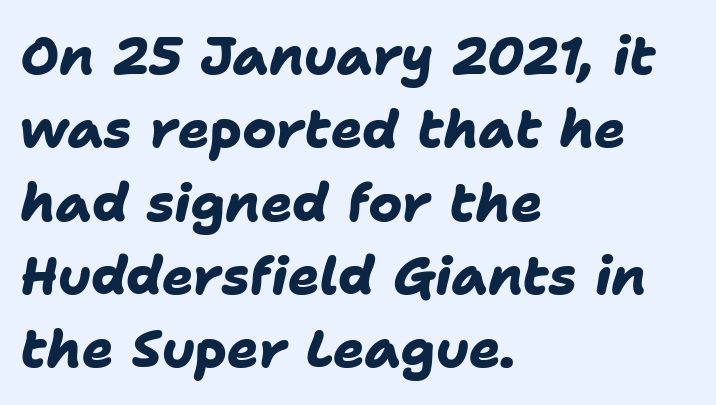
{"serif": "no", "bold": "yes", "weight": "heavy", "width": "normal", "stroke_contrast": "low", "x_height": "medium", "monospaced": "no", "underline": "no", "align": "left", "line_spacing": "normal", "line_spacing_ratio": 1.41, "letter_spacing": "normal", "letter_spacing_em": 0.0, "glyph_px": 52}
